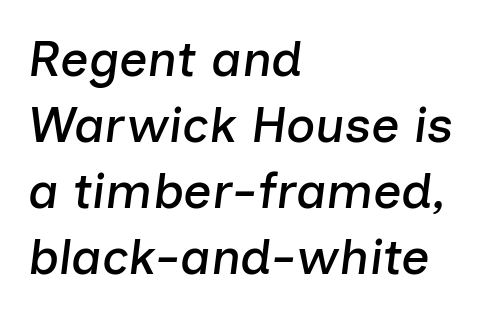
Q: Is the text italic (slanted)? A: Yes, it leans right by about 7 degrees.
Q: Is the text underlined? A: No.
Q: How is the paragraph aligned? A: Left-aligned.
Q: Is the spacing between letters normal or unusually wide? A: Normal.
Q: Is the spacing between lines tight, normal or loose? A: Normal.
Q: Width (condensed, normal, or wide)? A: Normal.
Q: Stroke contrast? A: Low.
Q: x-height? A: Medium.
Q: Monospaced? A: No.
